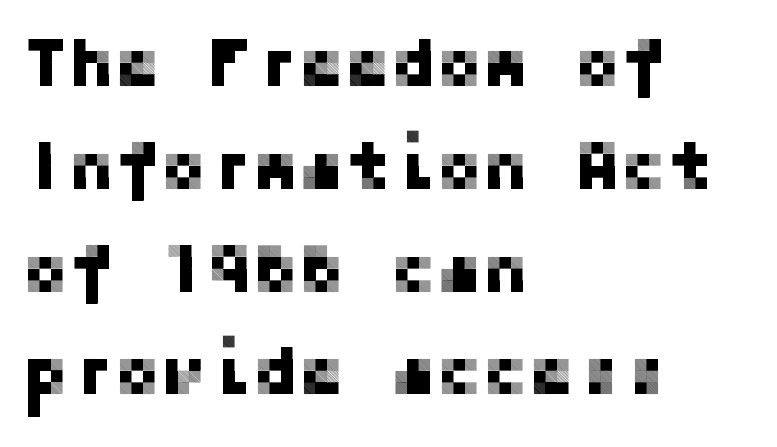
The image shows 69 px sans-serif type, upright; set left-aligned, normal line spacing (1.49x), normal letter spacing, not underlined; low stroke contrast and a medium x-height.
